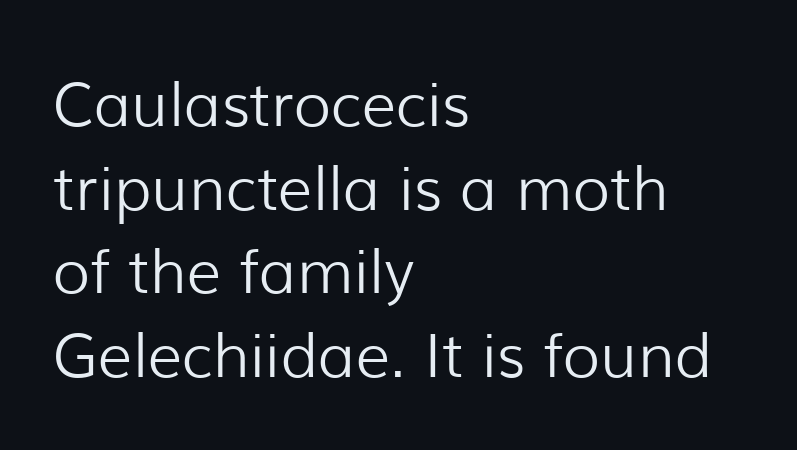
{"serif": "no", "italic": "no", "bold": "no", "weight": "light", "width": "normal", "stroke_contrast": "low", "x_height": "medium", "monospaced": "no", "underline": "no", "align": "left", "line_spacing": "normal", "line_spacing_ratio": 1.37, "letter_spacing": "normal", "letter_spacing_em": 0.0, "glyph_px": 61}
